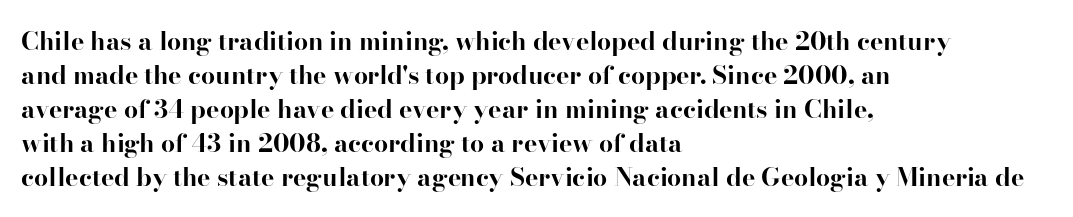
Q: Is the text bold? A: Yes.
Q: Is the text italic (slanted)? A: No, it is upright.
Q: Is the text underlined? A: No.
Q: How is the paragraph aligned? A: Left-aligned.
Q: Is the spacing between letters normal or unusually wide? A: Normal.
Q: Is the spacing between lines tight, normal or loose? A: Normal.
